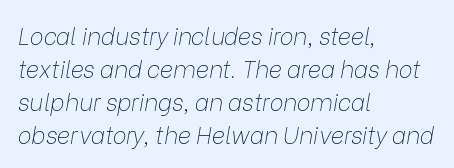
{"italic": "yes", "lean": "right", "slant_degrees": 9, "bold": "no", "underline": "no", "align": "left", "line_spacing": "normal", "line_spacing_ratio": 1.43, "letter_spacing": "normal", "letter_spacing_em": 0.0, "glyph_px": 23}
